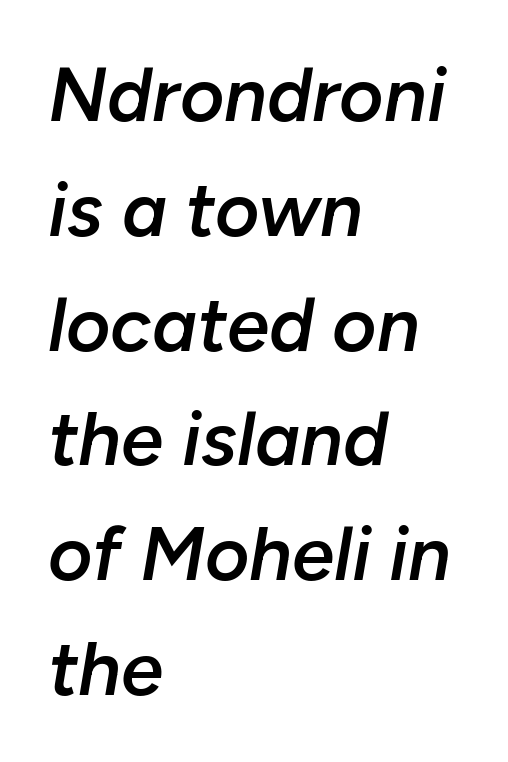
{"italic": "yes", "lean": "right", "slant_degrees": 10, "bold": "semi", "weight": "semibold", "width": "normal", "stroke_contrast": "low", "x_height": "medium", "monospaced": "no", "underline": "no", "align": "left", "line_spacing": "normal", "line_spacing_ratio": 1.51, "letter_spacing": "normal", "letter_spacing_em": 0.0, "glyph_px": 76}
